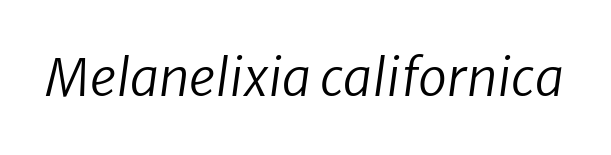
Q: Is the text bold? A: No.
Q: Is the typeface a serif or a sans-serif typeface? A: Sans-serif.
Q: Is the text underlined? A: No.
Q: Is the spacing between letters normal or unusually wide? A: Normal.
Q: Width (condensed, normal, or wide)? A: Normal.
Q: Stroke contrast? A: Low.
Q: x-height? A: Medium.
Q: Monospaced? A: No.
